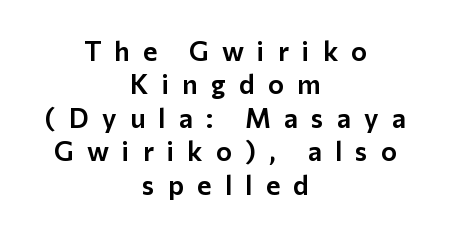
{"italic": "no", "underline": "no", "align": "center", "line_spacing_ratio": 1.24, "letter_spacing": "wide", "letter_spacing_em": 0.49, "glyph_px": 27}
